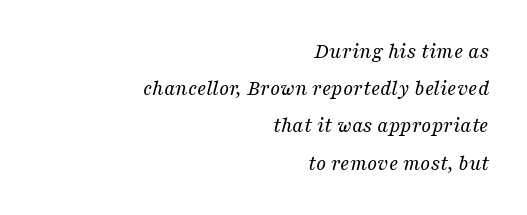
Unbolded letterforms with no extra heft. Bare-footed words on every line. Which margin do the lines hug? The right one — the left edge is uneven. Regular leading. Short note: letters normally spaced. Posture: slanted.
